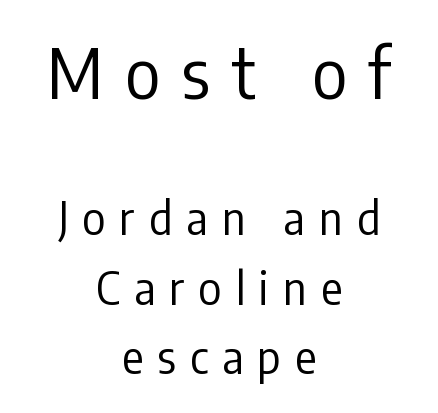
Only glyphs here, with clear space below each row. No chunkiness to these letters — they're not bold. How would I describe the line gaps? Plain and ordinary. Is this a sans? Yes — the strokes have no serifs. Notice how the passage keeps no hard edge, just a central spine.
